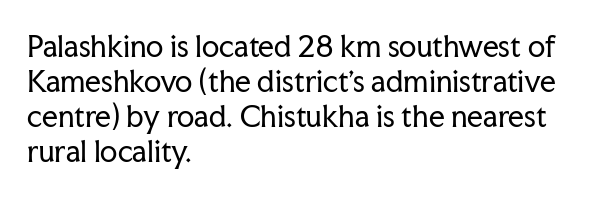
Looks like regular typesetting: each glyph gets only the width it needs. The gaps between neighbouring characters are ordinary and unremarkable. The rows are spaced the way most documents space them. Font category for this specimen: serif.
